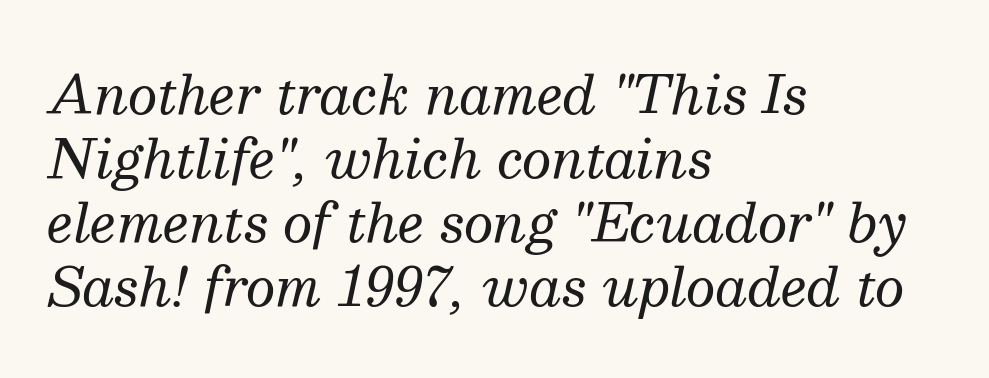
The image shows 52 px regular-weight serif type, italic (leaning right); set left-aligned, line spacing 1.23x, normal letter spacing, not underlined; medium stroke contrast and a medium x-height.
